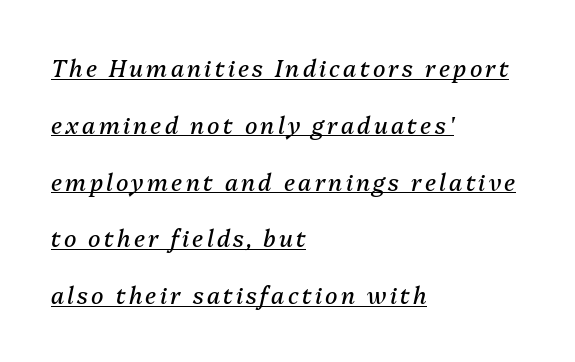
The paragraph shown leans on its left margin. Weight class: somewhere from thin through regular. The text carries the slant typical of an italic or oblique font. Whoever set this chose breathing room over compactness in the vertical rhythm. Quick note: underline on.
